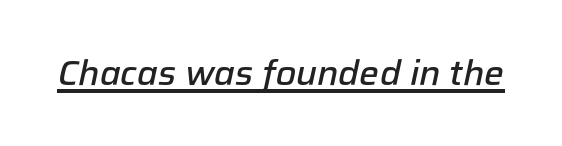
The image shows 35 px semibold type, italic (leaning right); set normal letter spacing, underlined; low stroke contrast and a medium x-height.
